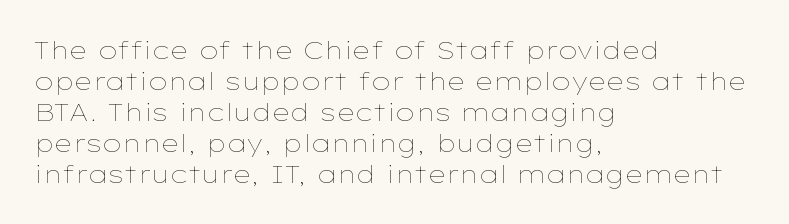
{"italic": "no", "bold": "no", "underline": "no", "align": "left", "line_spacing_ratio": 1.24, "letter_spacing": "normal", "letter_spacing_em": 0.0, "glyph_px": 25}
